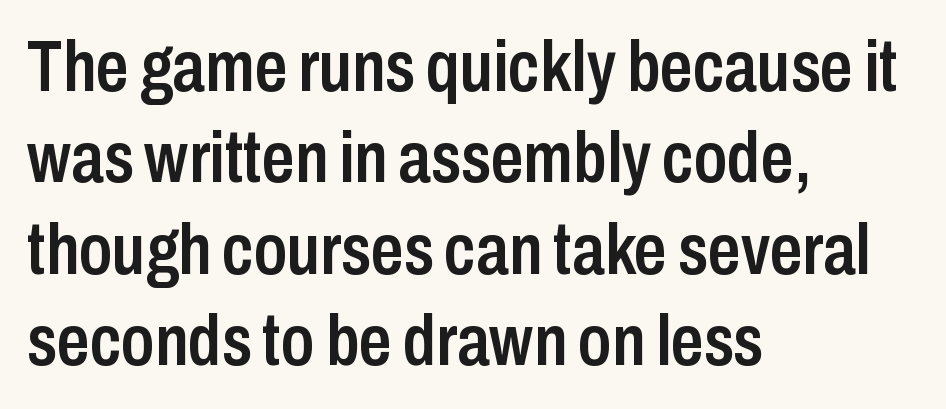
{"serif": "no", "italic": "no", "bold": "semi", "weight": "semibold", "width": "condensed", "stroke_contrast": "low", "x_height": "medium", "monospaced": "no", "underline": "no", "align": "left", "line_spacing": "normal", "line_spacing_ratio": 1.27, "letter_spacing": "normal", "letter_spacing_em": 0.0, "glyph_px": 72}
